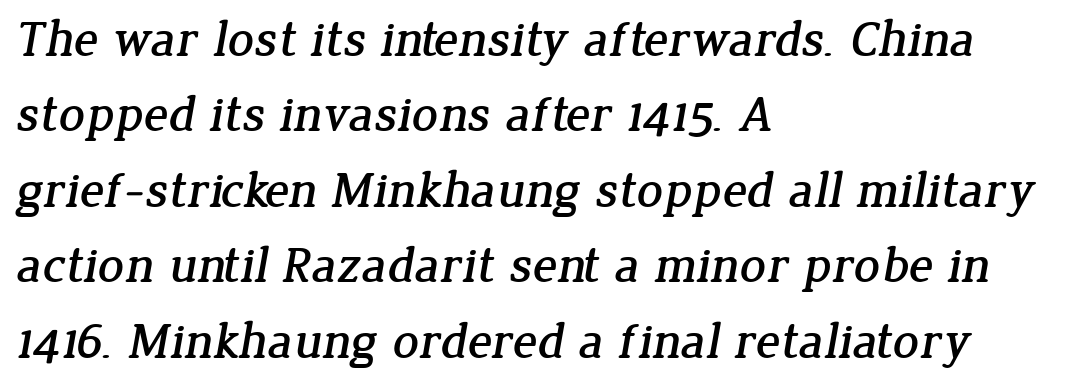
{"serif": "yes", "width": "normal", "stroke_contrast": "low", "x_height": "medium", "monospaced": "no", "underline": "no", "align": "left", "line_spacing": "normal", "line_spacing_ratio": 1.48, "letter_spacing": "normal", "letter_spacing_em": 0.0, "glyph_px": 51}
